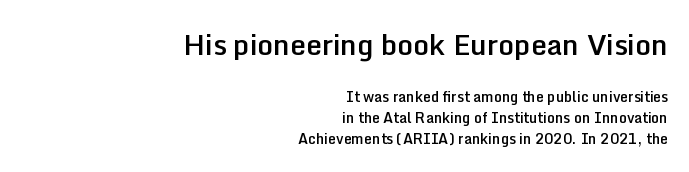
The image shows 28 px semibold sans-serif type, upright; set right-aligned, normal line spacing (1.5x), normal letter spacing, not underlined; the first (top) block is 2.0x larger; low stroke contrast and a medium x-height.
